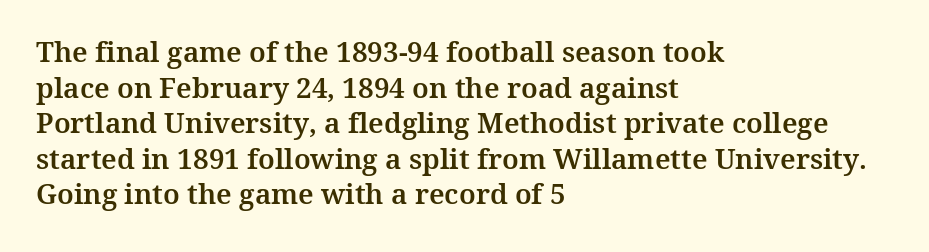
Q: Is the text italic (slanted)? A: No, it is upright.
Q: Is the typeface a serif or a sans-serif typeface? A: Serif.
Q: Is the text underlined? A: No.
Q: How is the paragraph aligned? A: Left-aligned.
Q: Is the spacing between letters normal or unusually wide? A: Normal.
Q: Is the spacing between lines tight, normal or loose? A: Normal.
Q: Width (condensed, normal, or wide)? A: Normal.
Q: Stroke contrast? A: Medium.
Q: x-height? A: Medium.
Q: Monospaced? A: No.
